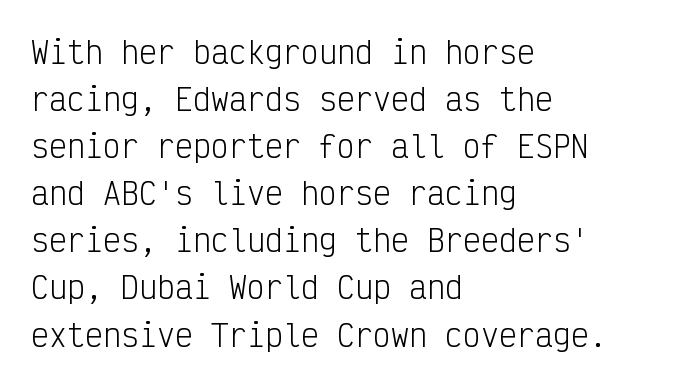
Q: Is the text bold? A: No.
Q: Is the text italic (slanted)? A: No, it is upright.
Q: Is the typeface a serif or a sans-serif typeface? A: Sans-serif.
Q: Is the text underlined? A: No.
Q: How is the paragraph aligned? A: Left-aligned.
Q: Is the spacing between letters normal or unusually wide? A: Normal.
Q: Is the spacing between lines tight, normal or loose? A: Normal.
Q: Width (condensed, normal, or wide)? A: Condensed.
Q: Stroke contrast? A: Low.
Q: x-height? A: Medium.
Q: Monospaced? A: Yes.
